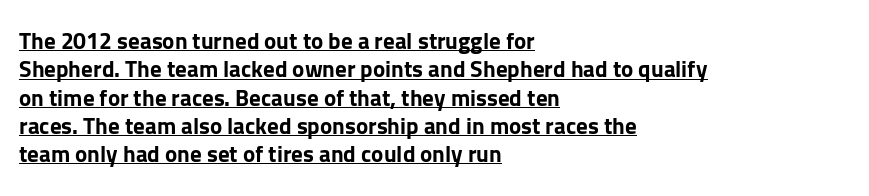
{"italic": "no", "bold": "yes", "underline": "yes", "align": "left", "line_spacing_ratio": 1.23, "letter_spacing": "normal", "letter_spacing_em": 0.0, "glyph_px": 23}
